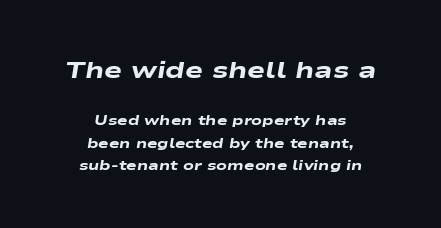
The upper block of text is set noticeably larger than the block beneath it. The gaps between neighbouring characters are ordinary and unremarkable. The passage shown is emphatically bold. Just letters on the line, the space beneath them empty.
